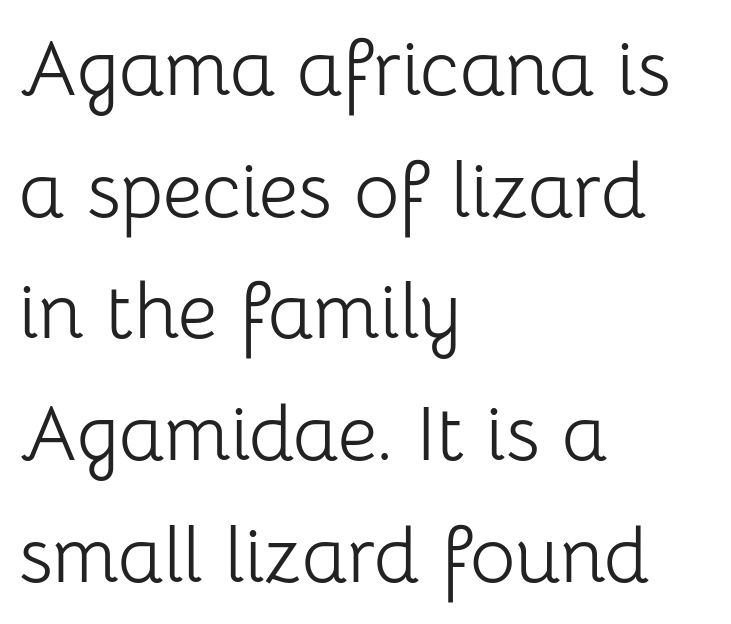
The image shows 78 px light sans-serif type, upright; set left-aligned, normal line spacing (1.56x), normal letter spacing, not underlined; low stroke contrast and a medium x-height.
